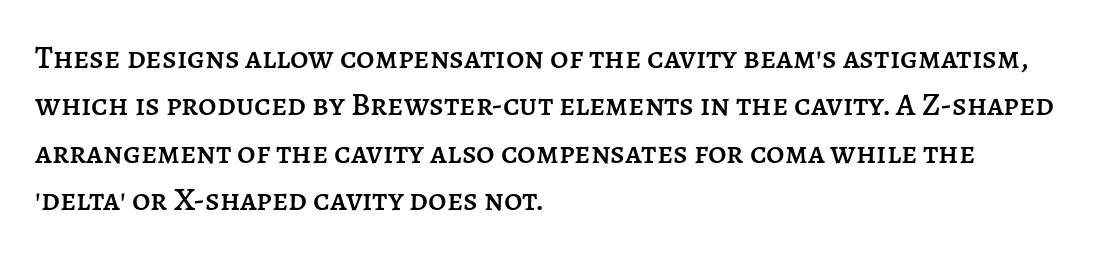
The image shows 32 px text type, upright; set left-aligned, normal line spacing (1.48x), normal letter spacing, not underlined; low stroke contrast and a large x-height.
